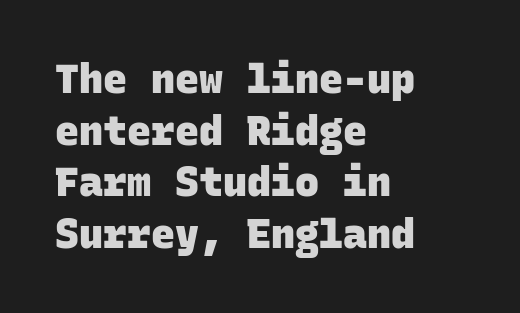
What stands out about the letter spacing? Nothing — it is the standard amount. Emphasis by weight is at full strength: bold. Beneath every word, the page is bare. Notice how the passage keeps a crisp vertical edge on the left only. Normally led — the rows are evenly, conventionally spaced. Every character here occupies the same horizontal width, giving the sample a typewriter-like rhythm.
